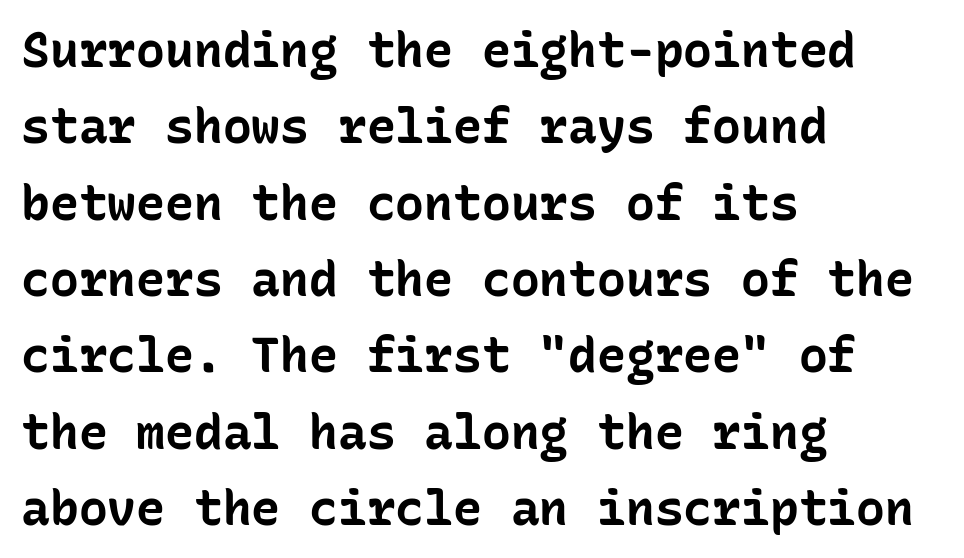
{"serif": "no", "italic": "no", "bold": "yes", "weight": "bold", "width": "normal", "stroke_contrast": "low", "x_height": "medium", "monospaced": "yes", "underline": "no", "align": "left", "line_spacing": "normal", "line_spacing_ratio": 1.59, "letter_spacing": "normal", "letter_spacing_em": 0.0, "glyph_px": 48}
